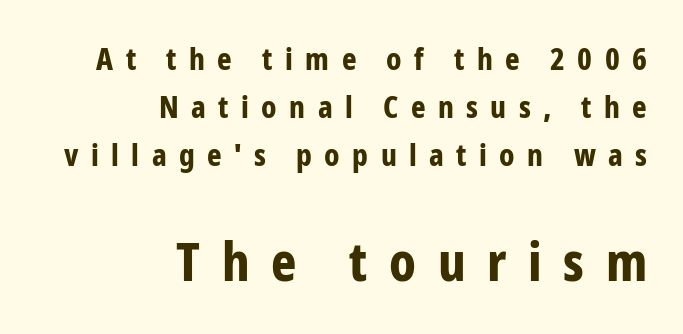
Q: Is the text bold? A: Yes.
Q: Is the text italic (slanted)? A: No, it is upright.
Q: Is the typeface a serif or a sans-serif typeface? A: Sans-serif.
Q: Is the text underlined? A: No.
Q: How is the paragraph aligned? A: Right-aligned.
Q: Is the spacing between letters normal or unusually wide? A: Unusually wide.
Q: Is the spacing between lines tight, normal or loose? A: Normal.
Q: Which block of text is set in a larger size, the first (top) or the second (bottom)? A: The second (bottom) one.
Q: Width (condensed, normal, or wide)? A: Condensed.
Q: Stroke contrast? A: Low.
Q: x-height? A: Medium.
Q: Monospaced? A: No.
